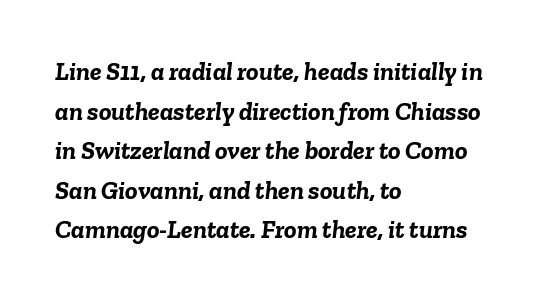
The image shows 26 px bold type, italic (leaning right); set left-aligned, normal line spacing (1.52x), normal letter spacing, not underlined.
